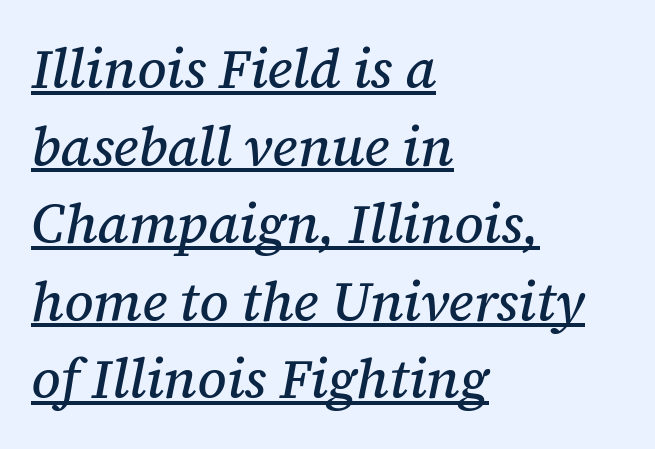
Q: Is the text italic (slanted)? A: Yes, it leans right by about 12 degrees.
Q: Is the typeface a serif or a sans-serif typeface? A: Serif.
Q: Is the text underlined? A: Yes.
Q: How is the paragraph aligned? A: Left-aligned.
Q: Is the spacing between letters normal or unusually wide? A: Normal.
Q: Is the spacing between lines tight, normal or loose? A: Normal.
Q: Width (condensed, normal, or wide)? A: Normal.
Q: Stroke contrast? A: Medium.
Q: x-height? A: Medium.
Q: Monospaced? A: No.
